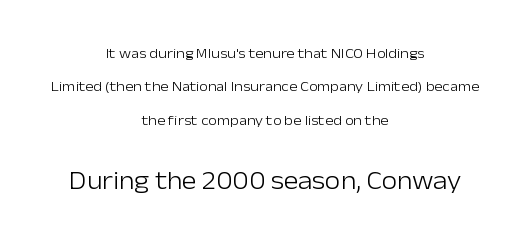
The image shows 25 px text type, upright; set centered, loose line spacing (2.38x), normal letter spacing, not underlined; the second (bottom) block is 1.79x larger.
